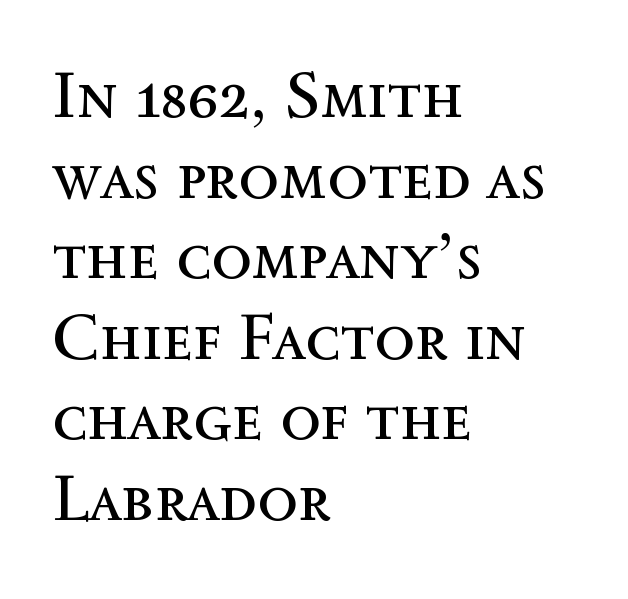
{"italic": "no", "bold": "no", "weight": "regular", "width": "normal", "x_height": "medium", "monospaced": "no", "underline": "no", "align": "left", "line_spacing_ratio": 1.22, "letter_spacing": "normal", "letter_spacing_em": 0.0, "glyph_px": 66}
